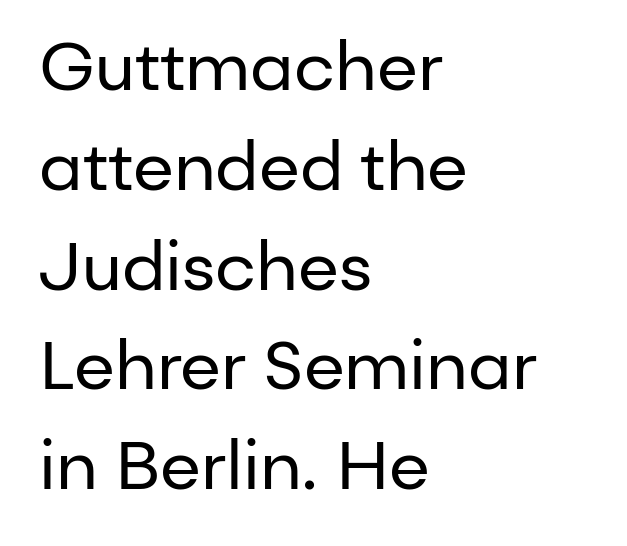
To sum up the face: it is a sans, with no serifs. You could not count columns in this text — the font is proportionally spaced. The string is rendered with underlining switched off. When letters stand straight like this, we call the style roman or upright.
